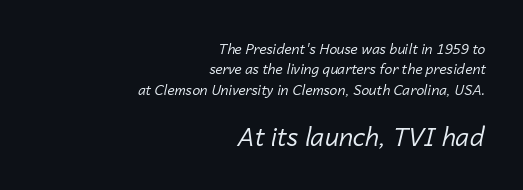
The image shows 25 px text type, italic (leaning right); set right-aligned, normal line spacing (1.45x), normal letter spacing, not underlined; the second (bottom) block is 1.79x larger.
